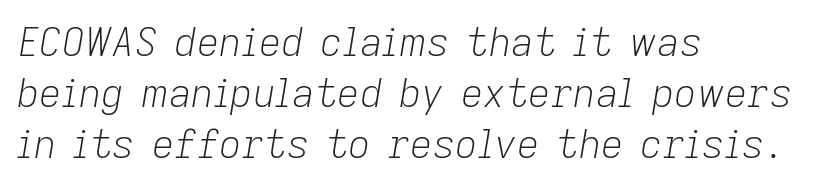
Is the letter spacing exaggerated? No — it looks like the ordinary default. These lines sit exactly where default settings would place them. The text block is weighted toward the left margin, trailing off unevenly rightward. The whole block is typeset with a tilt. Just letters on the line, the space beneath them empty.
